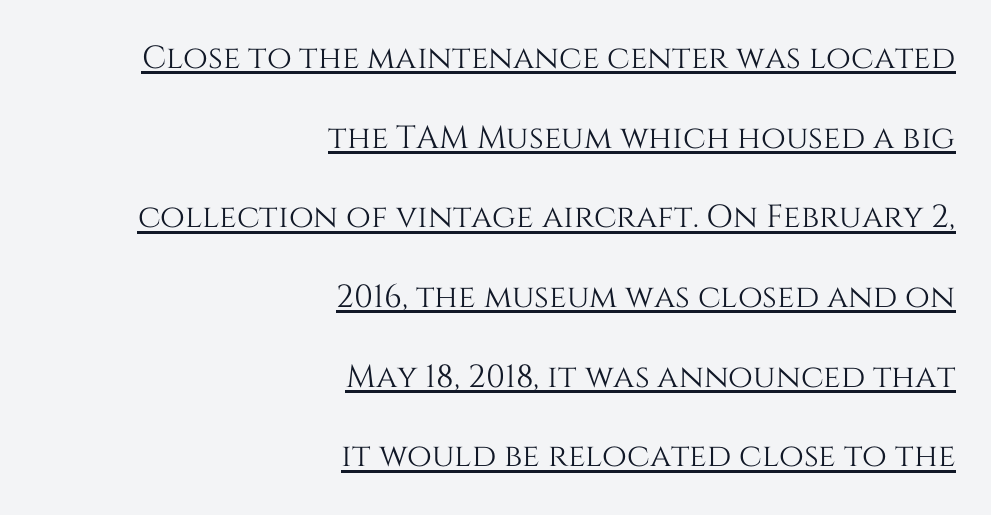
Q: Is the text italic (slanted)? A: No, it is upright.
Q: Is the text underlined? A: Yes.
Q: How is the paragraph aligned? A: Right-aligned.
Q: Is the spacing between letters normal or unusually wide? A: Normal.
Q: Is the spacing between lines tight, normal or loose? A: Loose.
Q: Width (condensed, normal, or wide)? A: Normal.
Q: Stroke contrast? A: Medium.
Q: x-height? A: Large.
Q: Monospaced? A: No.
